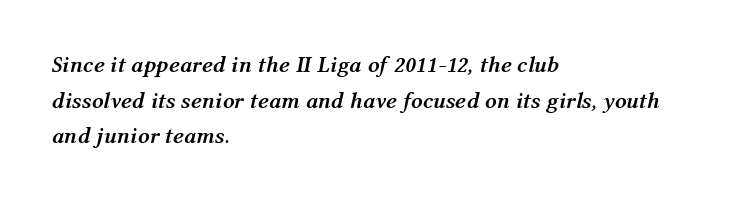
Q: Is the text bold? A: Yes.
Q: Is the text italic (slanted)? A: Yes, it leans right by about 12 degrees.
Q: Is the text underlined? A: No.
Q: How is the paragraph aligned? A: Left-aligned.
Q: Is the spacing between letters normal or unusually wide? A: Normal.
Q: Is the spacing between lines tight, normal or loose? A: Normal.
